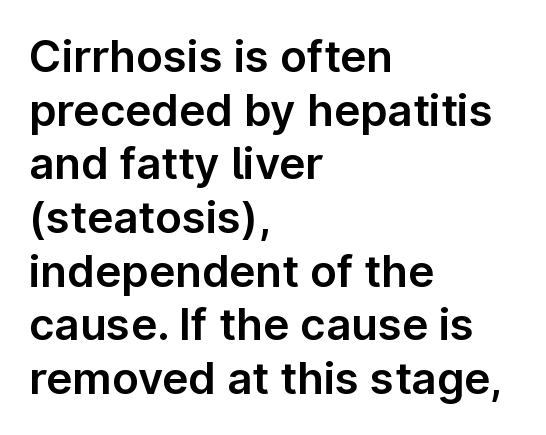
Here the glyphs are tracked normally, forming tight word shapes. The words here are not underlined. The font's upright variant was chosen for this text. Font category for this specimen: sans-serif.
